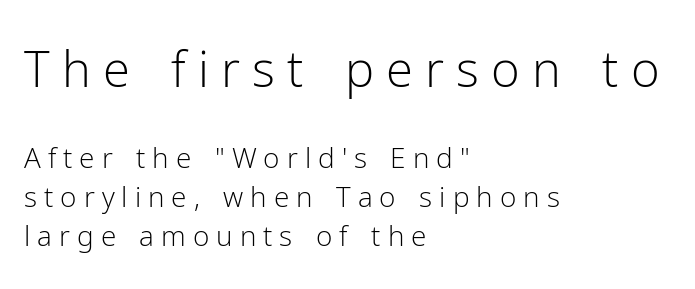
The image shows 49 px light sans-serif type, upright; set left-aligned, normal line spacing (1.4x), unusually wide letter spacing (+0.25 em), not underlined; the first (top) block is 1.75x larger; low stroke contrast and a medium x-height.
